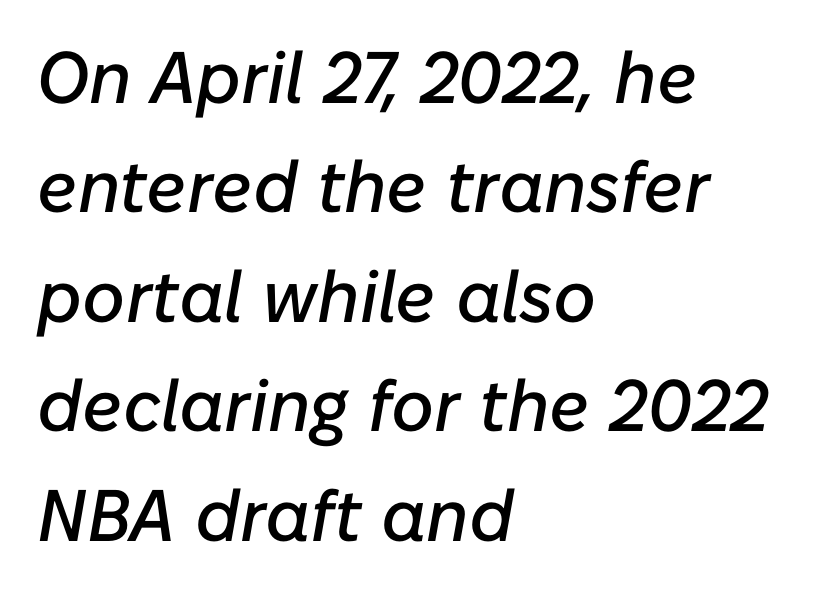
Q: Is the text italic (slanted)? A: Yes, it leans right by about 10 degrees.
Q: Is the text underlined? A: No.
Q: How is the paragraph aligned? A: Left-aligned.
Q: Is the spacing between letters normal or unusually wide? A: Normal.
Q: Is the spacing between lines tight, normal or loose? A: Normal.
Q: Width (condensed, normal, or wide)? A: Normal.
Q: Stroke contrast? A: Low.
Q: x-height? A: Medium.
Q: Monospaced? A: No.
